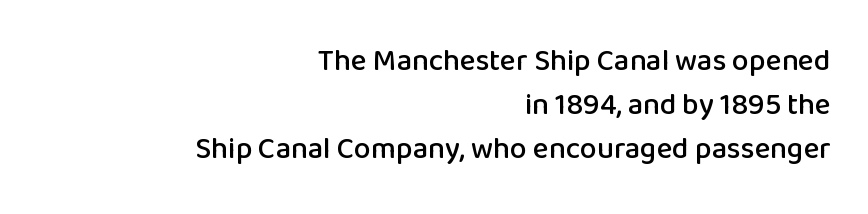
Q: Is the text italic (slanted)? A: No, it is upright.
Q: Is the typeface a serif or a sans-serif typeface? A: Sans-serif.
Q: Is the text underlined? A: No.
Q: How is the paragraph aligned? A: Right-aligned.
Q: Is the spacing between letters normal or unusually wide? A: Normal.
Q: Is the spacing between lines tight, normal or loose? A: Normal.
Q: Width (condensed, normal, or wide)? A: Normal.
Q: Stroke contrast? A: Low.
Q: x-height? A: Medium.
Q: Monospaced? A: No.
